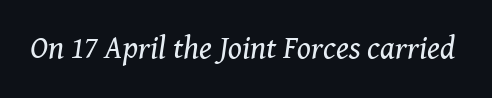
The passage shown is not underscored anywhere. This sample uses plain, unmodified letter spacing. The face used here is proportionally spaced, like ordinary book or web type. Slanted lettering throughout. Stroke mass is kept to a normal reading level or below. This rendering employs a face with finishing strokes, i.e., a serif.
